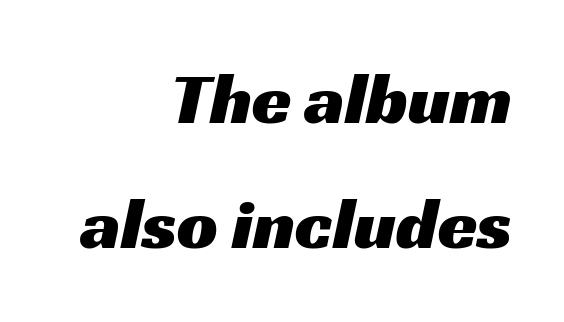
What stands out about the letter spacing? Nothing — it is the standard amount. The font family rendered here belongs to the sans-serif group. Letters rest on an invisible, unmarked baseline. Leftover space on each line is placed entirely before the opening word.
